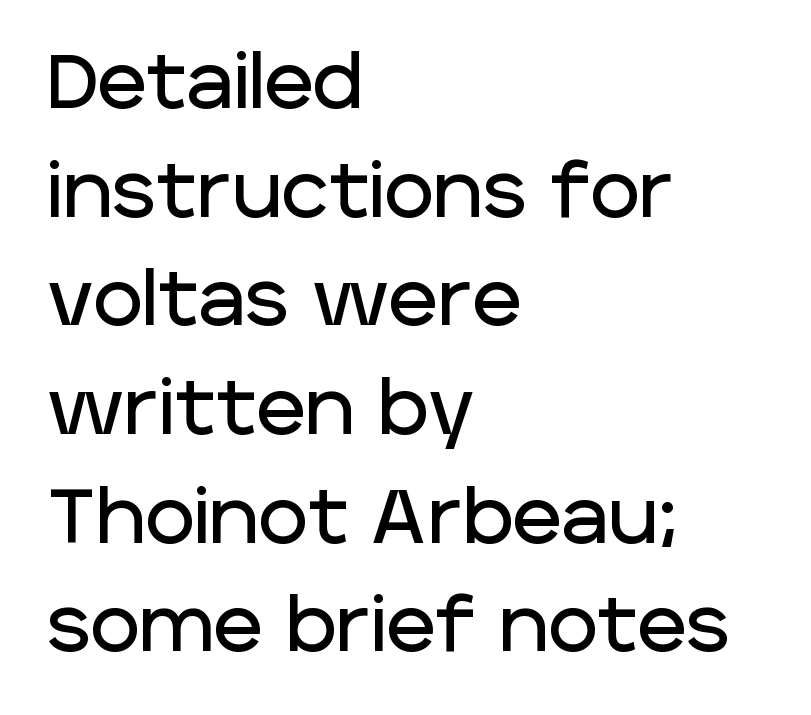
{"serif": "no", "italic": "no", "width": "normal", "stroke_contrast": "low", "x_height": "large", "monospaced": "no", "underline": "no", "align": "left", "line_spacing": "normal", "line_spacing_ratio": 1.43, "letter_spacing": "normal", "letter_spacing_em": 0.0, "glyph_px": 76}
